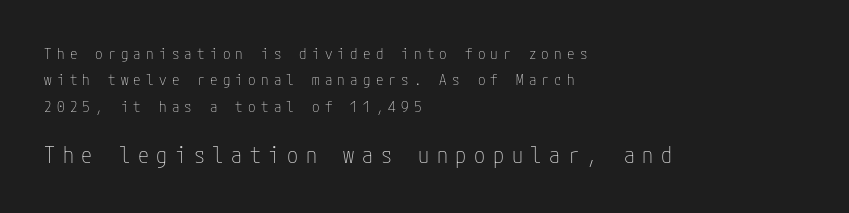
{"italic": "no", "bold": "no", "underline": "no", "align": "left", "line_spacing_ratio": 1.76, "letter_spacing": "wide", "letter_spacing_em": 0.35, "larger_block": "second", "size_ratio": 1.47, "glyph_px": 22}
